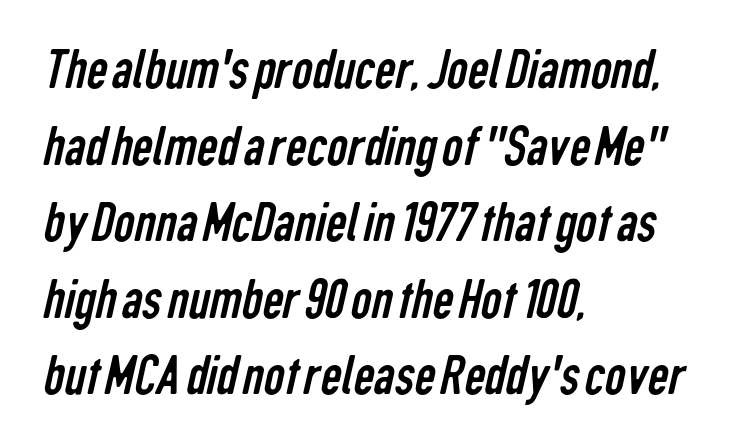
The image shows 58 px regular-weight, condensed sans-serif type; set left-aligned, normal line spacing (1.32x), normal letter spacing, not underlined; low stroke contrast and a medium x-height.
